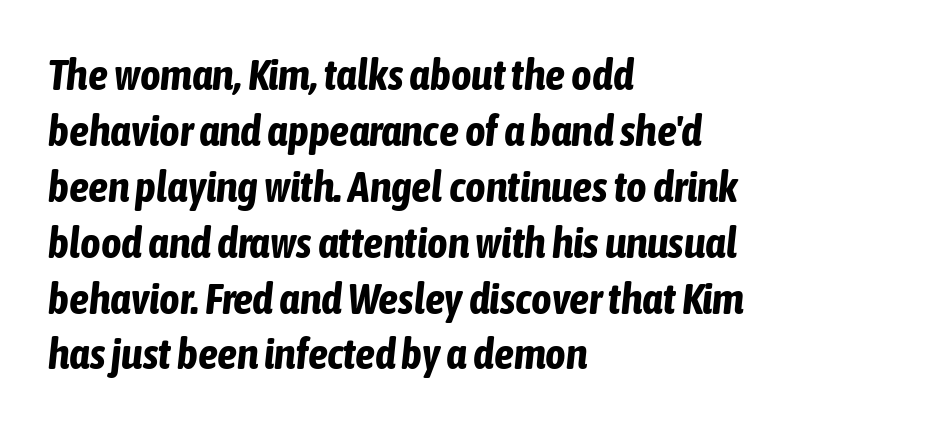
Varying glyph widths throughout — classic text-font behaviour. The typography opts for an oblique posture over an upright one. Does extra space separate the letters? No, they use regular spacing. What's the leading like? Ordinary, nothing unusual.
